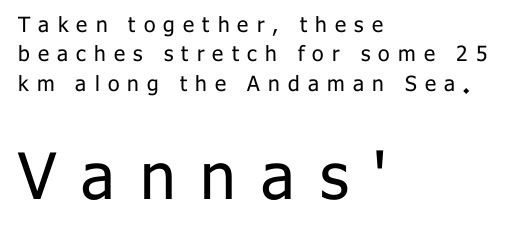
Reading down the column, the eye jumps a familiar distance to each next line. Does the lettering tilt? It doesn't — this is upright. The composition opens small and finishes big. Just letters on the line, the space beneath them empty. The weight would be labelled regular, book, light, or lighter still. All the whitespace from short lines collects on the right.
